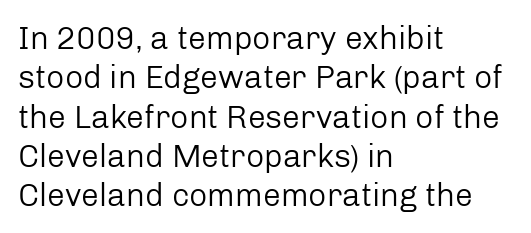
{"serif": "no", "italic": "no", "bold": "no", "weight": "regular", "width": "normal", "stroke_contrast": "low", "x_height": "medium", "monospaced": "no", "underline": "no", "align": "left", "line_spacing_ratio": 1.23, "letter_spacing": "normal", "letter_spacing_em": 0.0, "glyph_px": 32}
